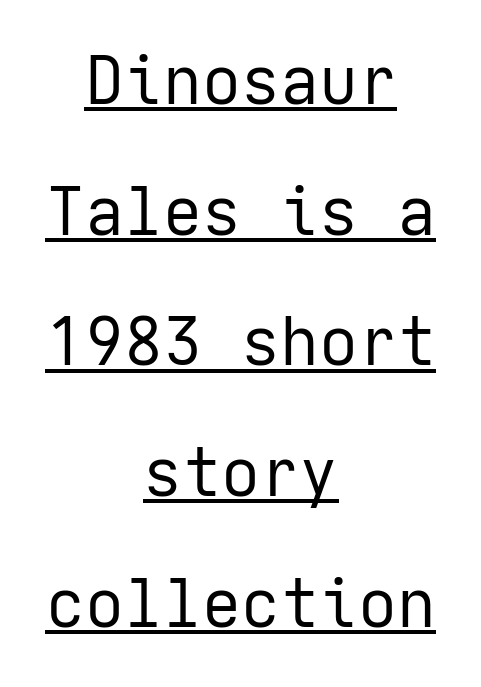
The image shows 65 px regular-weight sans-serif type, upright; set centered, loose line spacing (2.01x), normal letter spacing, underlined; low stroke contrast and a medium x-height.
